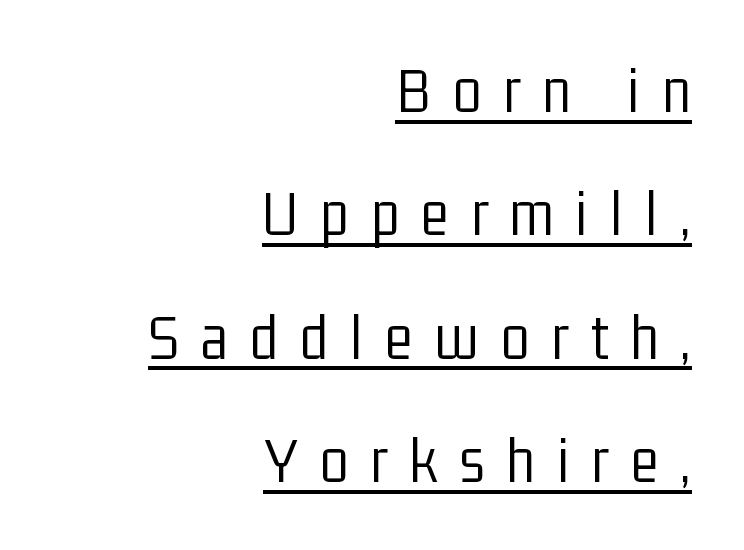
{"serif": "no", "italic": "no", "bold": "no", "weight": "light", "width": "condensed", "stroke_contrast": "low", "x_height": "medium", "monospaced": "no", "underline": "yes", "align": "right", "line_spacing_ratio": 1.87, "letter_spacing": "wide", "letter_spacing_em": 0.33, "glyph_px": 66}
